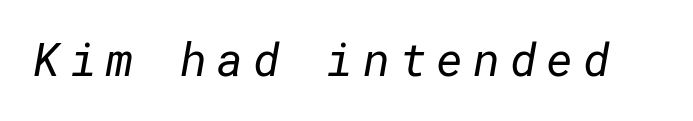
The image shows 46 px regular-weight sans-serif type; set unusually wide letter spacing (+0.21 em), not underlined; low stroke contrast and a medium x-height.
